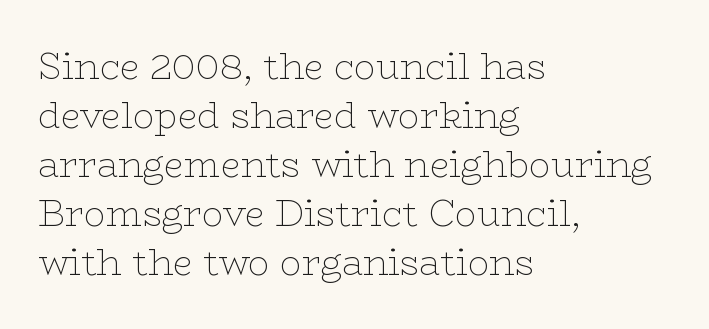
{"serif": "yes", "italic": "no", "bold": "no", "weight": "thin", "width": "wide", "stroke_contrast": "low", "x_height": "medium", "monospaced": "no", "underline": "no", "align": "left", "line_spacing": "normal", "line_spacing_ratio": 1.36, "letter_spacing": "normal", "letter_spacing_em": 0.0, "glyph_px": 36}
